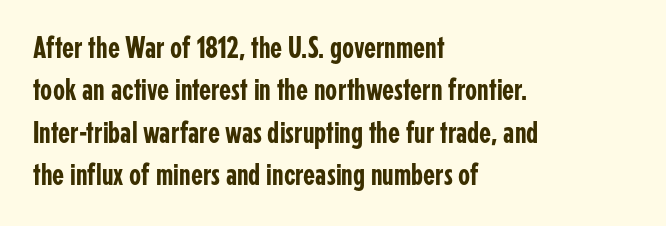
These lines are composed in type without serifs. Notice how the stems are strictly vertical — no italics here. Spacing verdict: proportional, widths tailored to each character. A student would call this left alignment; a typographer would say flush left, rag right. In terms of leading, this rendering sits right in the middle. Each word holds together tightly as a unit, with standard inter-letter gaps.
